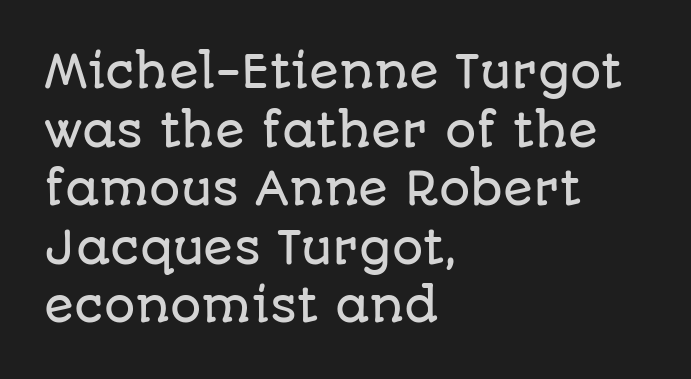
{"serif": "no", "italic": "no", "width": "normal", "stroke_contrast": "low", "x_height": "large", "monospaced": "no", "underline": "no", "align": "left", "line_spacing": "normal", "line_spacing_ratio": 1.33, "letter_spacing": "normal", "letter_spacing_em": 0.0, "glyph_px": 44}
